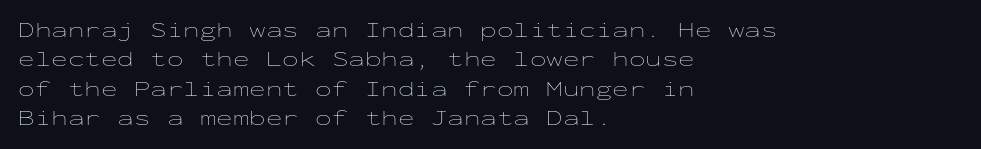
Bare-footed words on every line. Every stem runs plumb, perpendicular to the baseline. The typesetting does not lean heavy: it is not bold. Tracking value appears to be zero — textbook default spacing. The vertical gap from one line to the next is medium.
